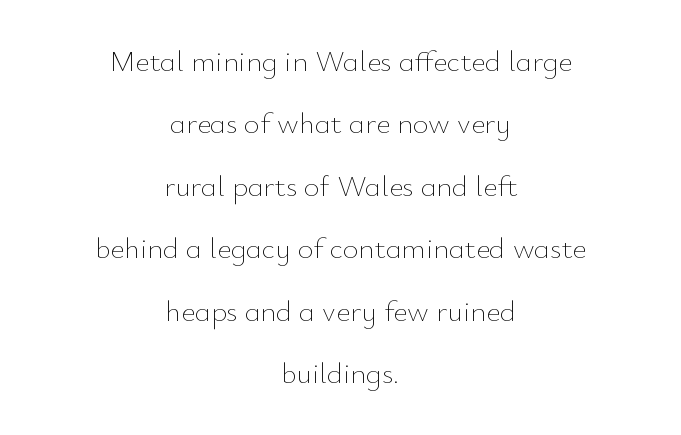
The image shows 30 px thin type, upright; set centered, loose line spacing (2.08x), normal letter spacing, not underlined; low stroke contrast and a small x-height.
